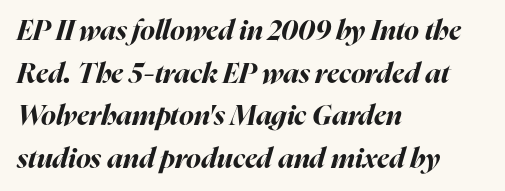
The image shows 28 px bold type, italic (leaning right); set left-aligned, normal line spacing (1.52x), normal letter spacing, not underlined; high stroke contrast and a medium x-height.
